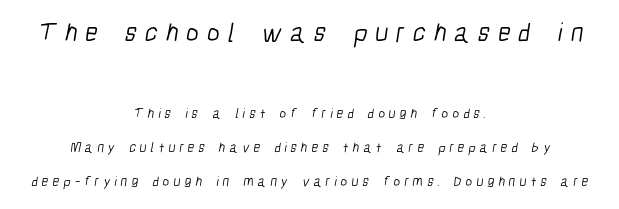
Each row of text sits above clean, open space. You get the large type first, then a drop to smaller type. Interline gaps are noticeably wide in this sample. Weight: regular or lighter.
